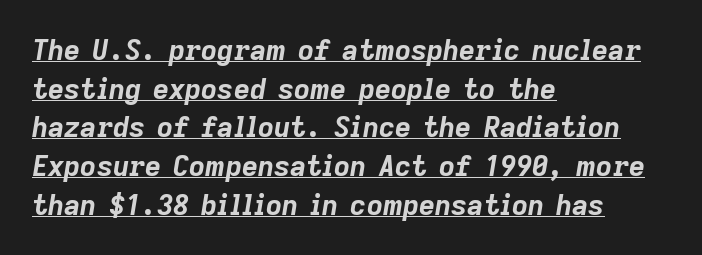
Q: Is the text bold? A: Yes.
Q: Is the text italic (slanted)? A: Yes, it leans right by about 9 degrees.
Q: Is the text underlined? A: Yes.
Q: How is the paragraph aligned? A: Left-aligned.
Q: Is the spacing between letters normal or unusually wide? A: Normal.
Q: Is the spacing between lines tight, normal or loose? A: Normal.
Q: Width (condensed, normal, or wide)? A: Normal.
Q: Stroke contrast? A: Low.
Q: x-height? A: Medium.
Q: Monospaced? A: No.
